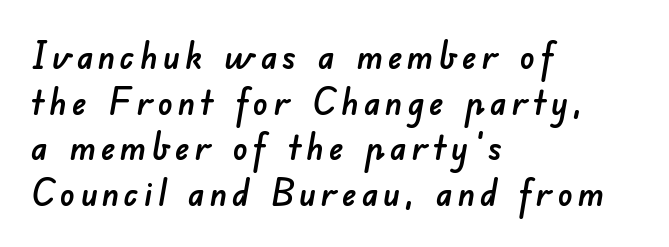
{"serif": "no", "width": "normal", "stroke_contrast": "low", "x_height": "small", "monospaced": "no", "underline": "no", "align": "left", "line_spacing_ratio": 1.23, "glyph_px": 37}
